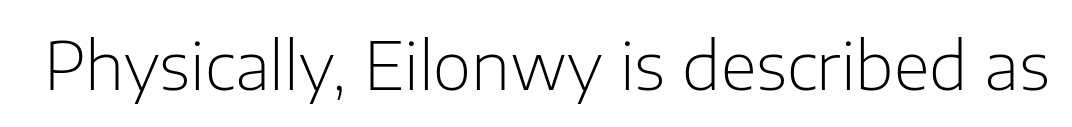
The image shows 66 px light sans-serif type, upright; set normal letter spacing, not underlined; low stroke contrast and a medium x-height.
